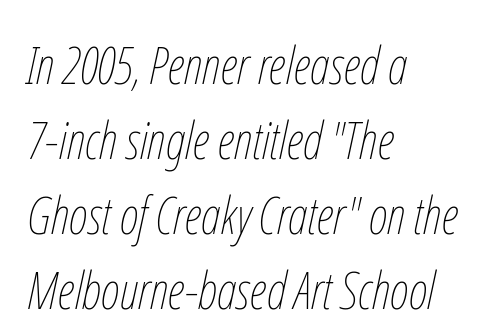
Q: Is the text bold? A: No.
Q: Is the text italic (slanted)? A: Yes, it leans right by about 12 degrees.
Q: Is the text underlined? A: No.
Q: How is the paragraph aligned? A: Left-aligned.
Q: Is the spacing between letters normal or unusually wide? A: Normal.
Q: Is the spacing between lines tight, normal or loose? A: Normal.
Q: Width (condensed, normal, or wide)? A: Condensed.
Q: Stroke contrast? A: Low.
Q: x-height? A: Medium.
Q: Monospaced? A: No.
